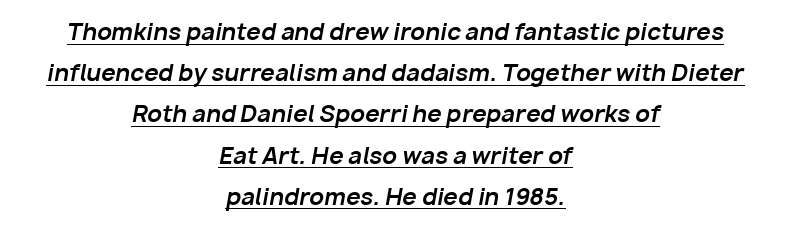
{"italic": "yes", "lean": "right", "slant_degrees": 10, "bold": "yes", "underline": "yes", "align": "center", "line_spacing_ratio": 1.79, "letter_spacing": "normal", "letter_spacing_em": 0.0, "glyph_px": 23}
